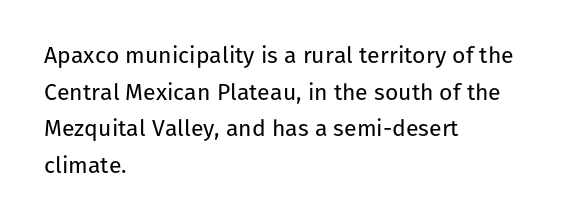
{"italic": "no", "bold": "no", "underline": "no", "align": "left", "line_spacing": "normal", "line_spacing_ratio": 1.59, "letter_spacing": "normal", "letter_spacing_em": 0.0, "glyph_px": 23}
